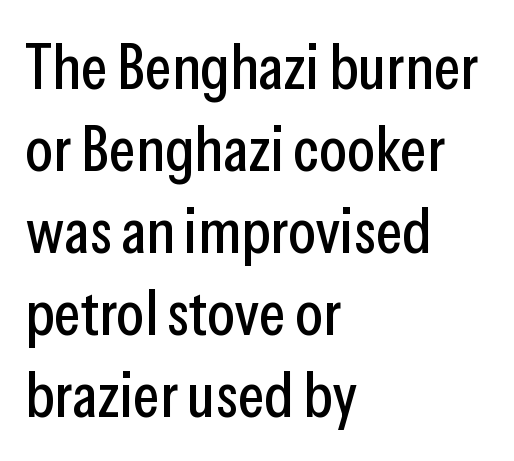
Note: no serifs on the glyphs. The letters advance in unequal steps, a hallmark of proportional type. The passage shown stacks its lines at a standard gap. Caption: standard tracking, unaltered. Beneath every word, the page is bare. A typesetter would mark this as roman, not italic.
